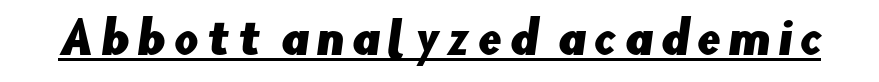
Q: Is the typeface a serif or a sans-serif typeface? A: Sans-serif.
Q: Is the text underlined? A: Yes.
Q: Width (condensed, normal, or wide)? A: Normal.
Q: Stroke contrast? A: Low.
Q: x-height? A: Small.
Q: Monospaced? A: No.
